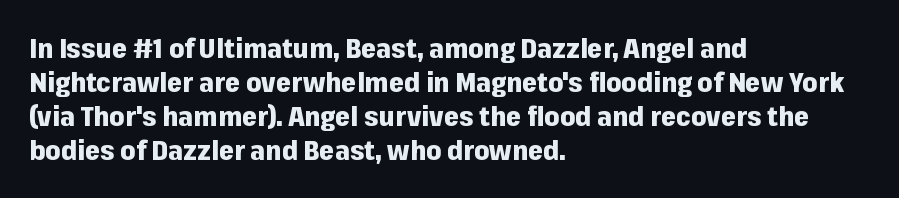
Does the weight exceed regular? Yes, all the way to bold. Short note: letters normally spaced. The space beneath each line is pristine and unruled. The typesetter chose a ragged-right arrangement here. Posture: vertical. The passage shown stacks its lines at a standard gap.
